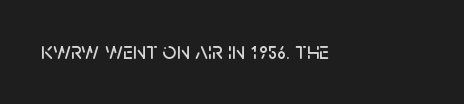
Observe the ordinary spacing: letters are neighbours, not strangers. Underline: absent. Rendered with straight, roman letterforms.
